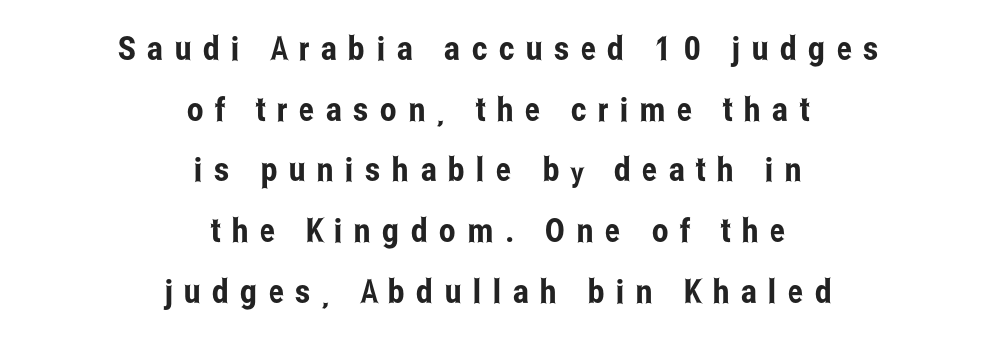
{"serif": "no", "italic": "no", "width": "condensed", "stroke_contrast": "low", "x_height": "medium", "monospaced": "no", "underline": "no", "align": "center", "line_spacing_ratio": 1.84, "letter_spacing": "wide", "letter_spacing_em": 0.35, "glyph_px": 33}
